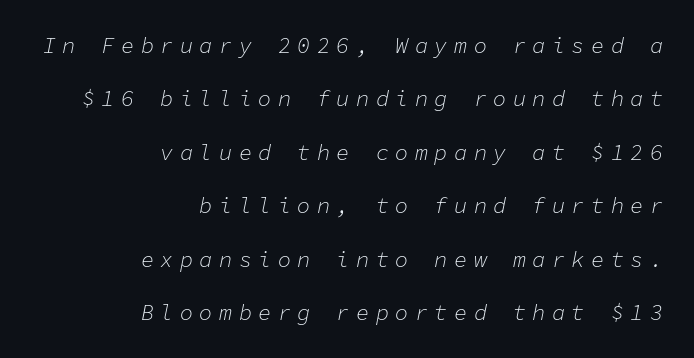
Q: Is the text bold? A: No.
Q: Is the text italic (slanted)? A: Yes, it leans right by about 11 degrees.
Q: Is the text underlined? A: No.
Q: How is the paragraph aligned? A: Right-aligned.
Q: Is the spacing between letters normal or unusually wide? A: Unusually wide.
Q: Is the spacing between lines tight, normal or loose? A: Loose.
